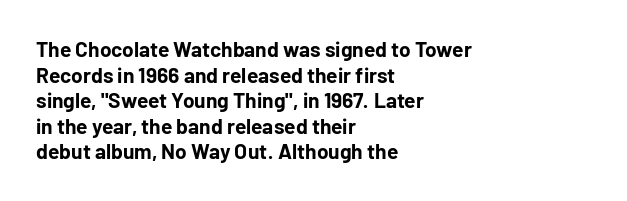
{"italic": "no", "bold": "yes", "underline": "no", "align": "left", "line_spacing_ratio": 1.22, "letter_spacing": "normal", "letter_spacing_em": 0.0, "glyph_px": 21}
